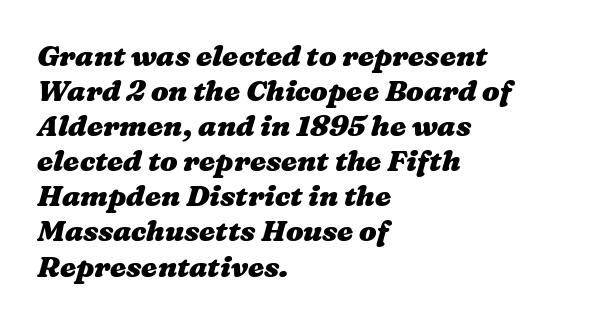
The image shows 29 px heavy, wide type; set left-aligned, line spacing 1.21x, normal letter spacing, not underlined; medium stroke contrast and a medium x-height.
